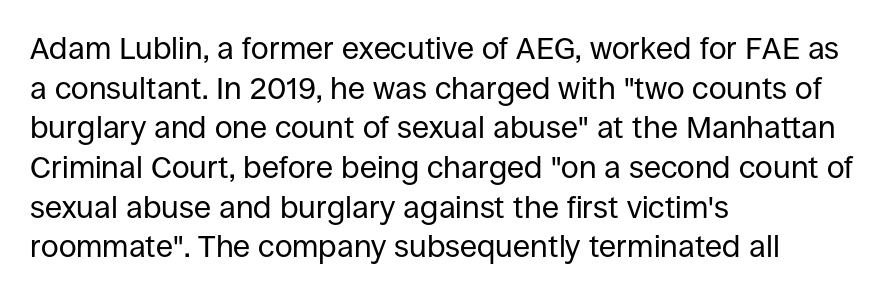
Check where the strokes stop: nothing finishes them off — pure sans. The words here are not underlined. The face used here is rendered with its standard letterfit. Varying glyph widths throughout — classic text-font behaviour. Which margin do the lines hug? The left one — the right edge is uneven. Is there much room between lines? A standard amount, neither cramped nor airy.
